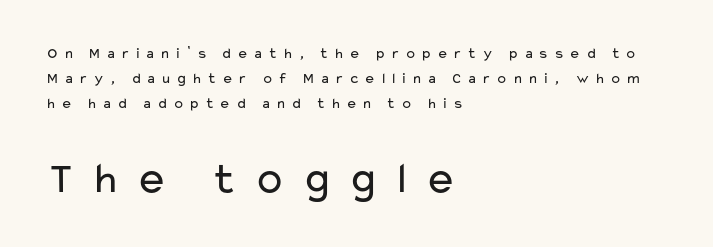
{"serif": "no", "italic": "no", "bold": "no", "weight": "regular", "width": "wide", "stroke_contrast": "low", "x_height": "medium", "monospaced": "no", "underline": "no", "align": "left", "line_spacing": "normal", "line_spacing_ratio": 1.66, "letter_spacing": "wide", "letter_spacing_em": 0.33, "larger_block": "second", "size_ratio": 2.93, "glyph_px": 44}
